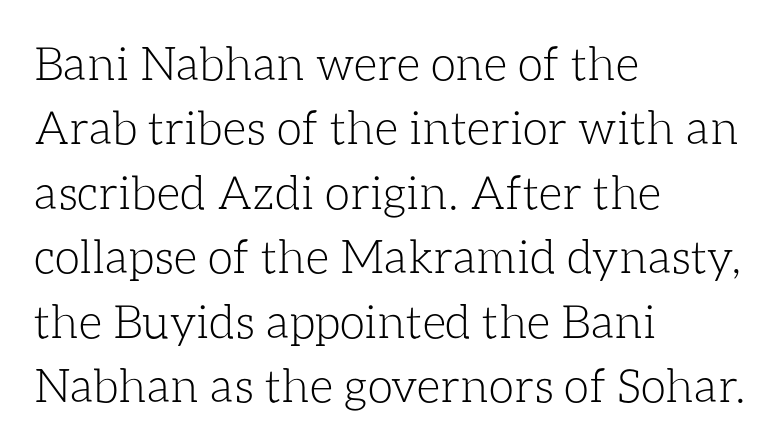
Q: Is the text bold? A: No.
Q: Is the text italic (slanted)? A: No, it is upright.
Q: Is the text underlined? A: No.
Q: How is the paragraph aligned? A: Left-aligned.
Q: Is the spacing between letters normal or unusually wide? A: Normal.
Q: Is the spacing between lines tight, normal or loose? A: Normal.
Q: Width (condensed, normal, or wide)? A: Normal.
Q: Stroke contrast? A: Low.
Q: x-height? A: Medium.
Q: Monospaced? A: No.
